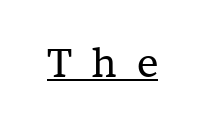
The glyphs in this specimen are seriffed. No heavy texture on the line: the type isn't bold. What stands out about the letter spacing? Its width — letters are far apart. The typography opts for an upright posture over an oblique one. A baseline rule has been typeset under these characters.
